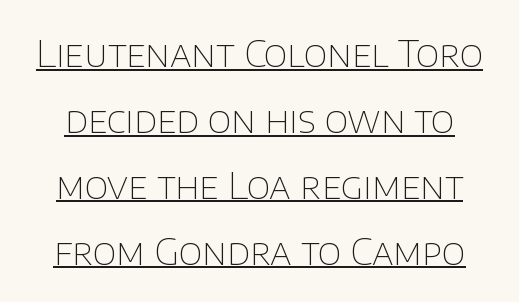
{"serif": "no", "italic": "no", "bold": "no", "weight": "thin", "width": "normal", "stroke_contrast": "low", "x_height": "large", "monospaced": "no", "underline": "yes", "line_spacing_ratio": 1.83, "letter_spacing": "normal", "letter_spacing_em": 0.0, "glyph_px": 36}
